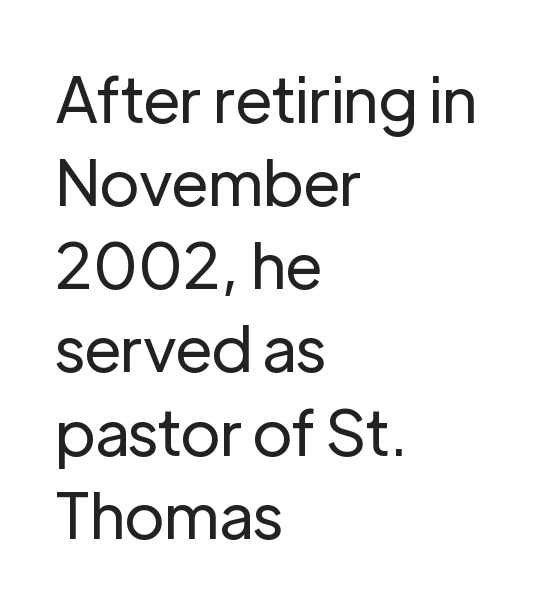
The image shows 63 px regular-weight sans-serif type, upright; set left-aligned, normal line spacing (1.32x), normal letter spacing, not underlined; low stroke contrast and a medium x-height.
